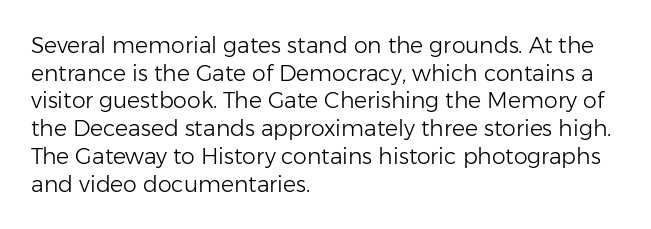
{"italic": "no", "bold": "no", "underline": "no", "align": "left", "line_spacing": "normal", "line_spacing_ratio": 1.26, "letter_spacing": "normal", "letter_spacing_em": 0.0, "glyph_px": 22}
